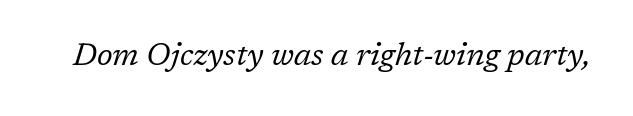
Q: Is the text bold? A: No.
Q: Is the text italic (slanted)? A: Yes, it leans right by about 17 degrees.
Q: Is the typeface a serif or a sans-serif typeface? A: Serif.
Q: Is the text underlined? A: No.
Q: Is the spacing between letters normal or unusually wide? A: Normal.
Q: Width (condensed, normal, or wide)? A: Normal.
Q: Stroke contrast? A: Low.
Q: x-height? A: Medium.
Q: Monospaced? A: No.
